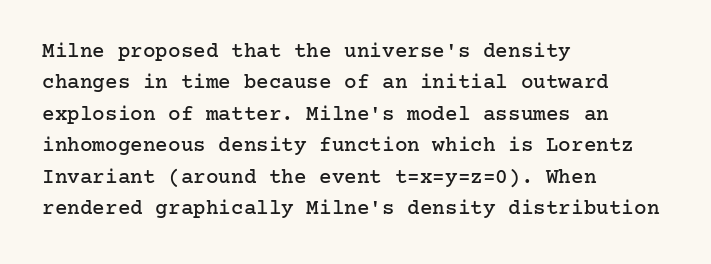
Unmarked baselines from the first word to the last. Every character sits straight up, as roman type does. The lines in this sample share a left origin and differ only in where they stop. Summary of vertical rhythm: regular, with standard interline spacing. Inter-character spacing is left at the font's built-in metrics.
